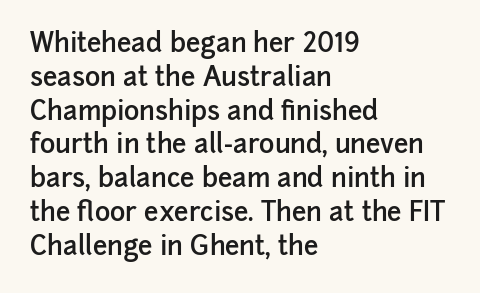
The image shows 26 px text type, upright; set left-aligned, normal line spacing (1.3x), normal letter spacing, not underlined.
